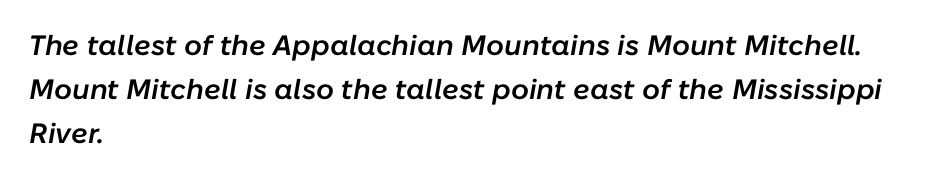
The image shows 28 px semibold type, italic (leaning right); set left-aligned, normal line spacing (1.58x), normal letter spacing, not underlined; low stroke contrast and a medium x-height.
